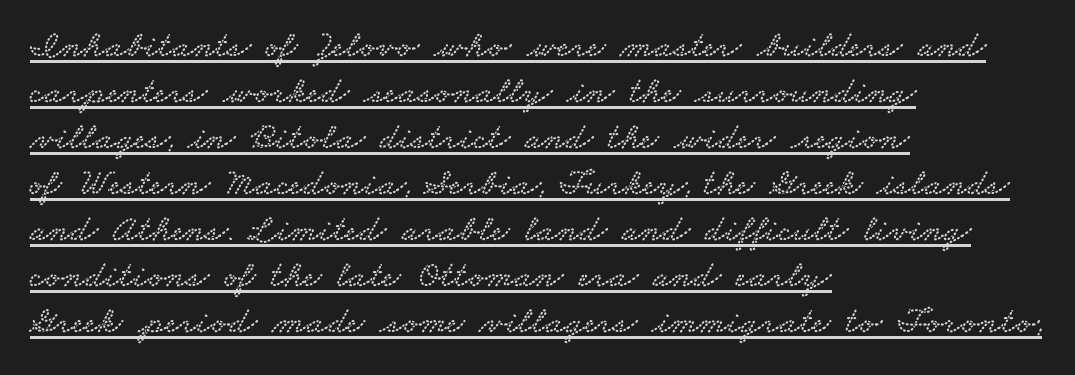
This sample has the flowing, uneven cadence of proportional lettering. Is there an underline? Yes — a line sits under the letters. Caption: standard tracking, unaltered.
